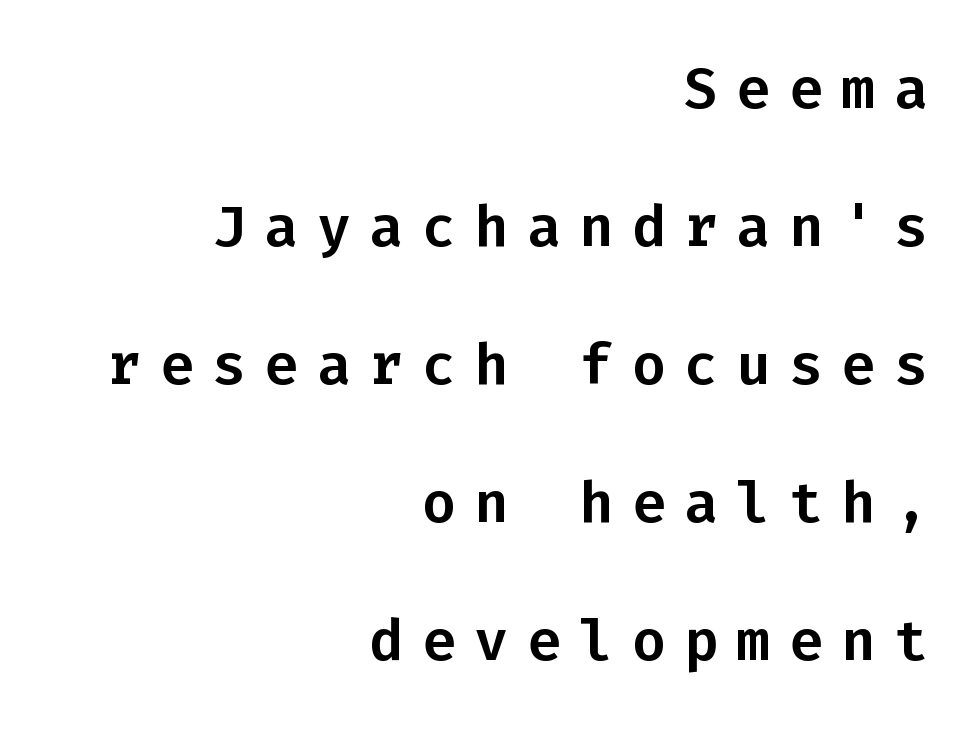
The strip under each line holds only bare page. Caption: multi-line text, flush right, ragged left. The letters carry no serifs — their stems end cleanly without finishing strokes. Here the glyphs are tracked loosely, breaking word shapes into spaced letters.
